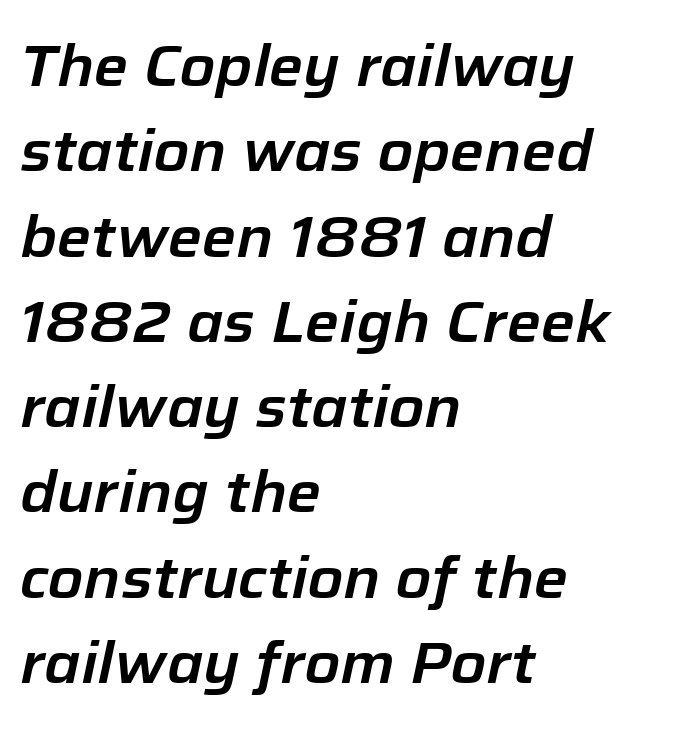
Q: Is the text italic (slanted)? A: Yes, it leans right by about 12 degrees.
Q: Is the text underlined? A: No.
Q: How is the paragraph aligned? A: Left-aligned.
Q: Is the spacing between letters normal or unusually wide? A: Normal.
Q: Is the spacing between lines tight, normal or loose? A: Normal.
Q: Width (condensed, normal, or wide)? A: Normal.
Q: Stroke contrast? A: Low.
Q: x-height? A: Medium.
Q: Monospaced? A: No.
